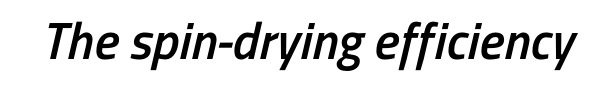
How are the letters spaced? Ordinarily, with no added tracking. Students, this is semibold: more ink than regular, less than bold. Nobody drew a line under any word here. Serifs: no, the terminals of the letterforms are clean. These lines are rendered in a variable-pitch font.
